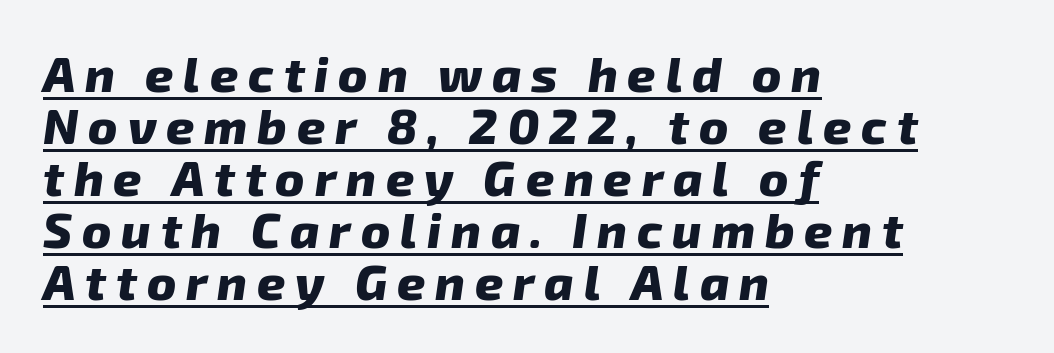
{"italic": "yes", "lean": "right", "slant_degrees": 8, "bold": "yes", "weight": "heavy", "width": "normal", "stroke_contrast": "low", "x_height": "medium", "monospaced": "no", "underline": "yes", "align": "left", "line_spacing": "tight", "line_spacing_ratio": 1.06, "letter_spacing": "wide", "letter_spacing_em": 0.2, "glyph_px": 49}
